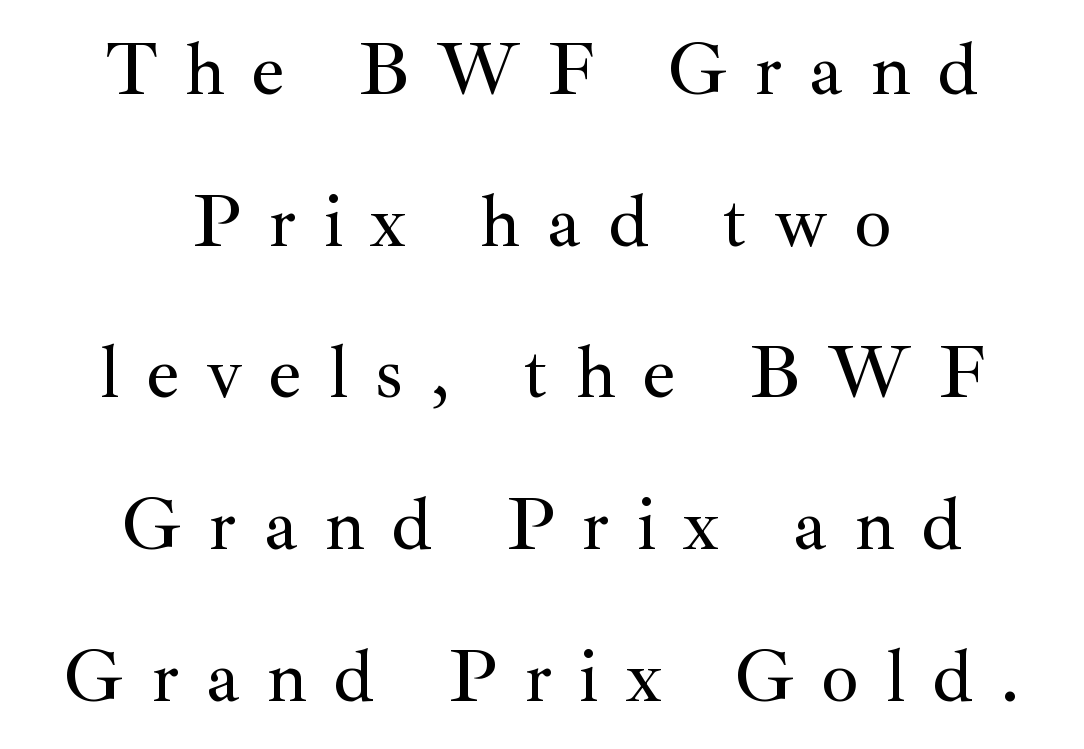
{"serif": "yes", "italic": "no", "width": "normal", "stroke_contrast": "medium", "x_height": "small", "monospaced": "no", "underline": "no", "align": "center", "line_spacing": "loose", "line_spacing_ratio": 2.05, "letter_spacing": "wide", "letter_spacing_em": 0.36, "glyph_px": 74}
